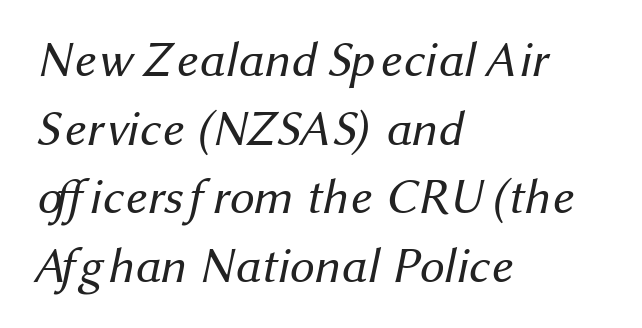
{"serif": "no", "bold": "no", "weight": "regular", "width": "normal", "stroke_contrast": "medium", "x_height": "medium", "monospaced": "no", "underline": "no", "align": "left", "line_spacing": "normal", "line_spacing_ratio": 1.4, "letter_spacing": "normal", "letter_spacing_em": 0.0, "glyph_px": 49}
